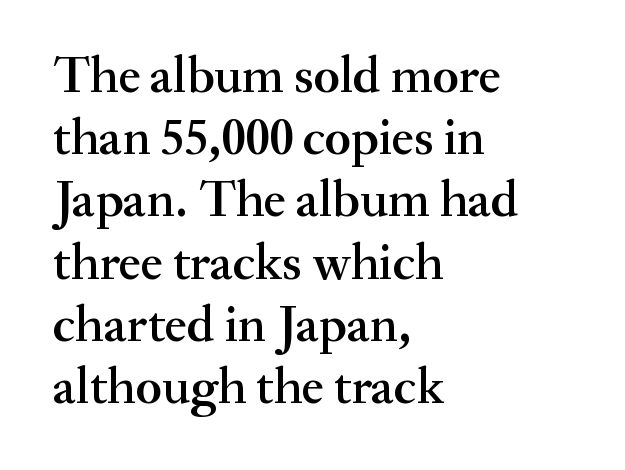
{"serif": "yes", "italic": "no", "bold": "semi", "weight": "semibold", "width": "normal", "stroke_contrast": "medium", "x_height": "small", "monospaced": "no", "underline": "no", "align": "left", "line_spacing_ratio": 1.22, "letter_spacing": "normal", "letter_spacing_em": 0.0, "glyph_px": 51}
